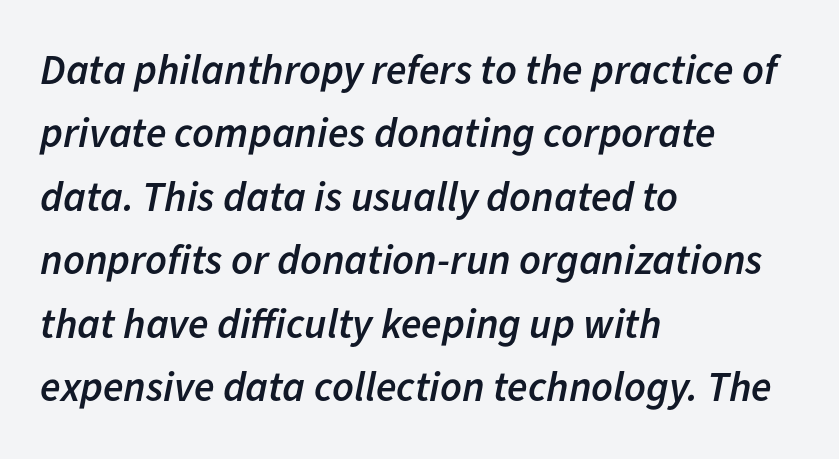
{"italic": "yes", "lean": "right", "slant_degrees": 11, "bold": "semi", "weight": "semibold", "width": "normal", "stroke_contrast": "low", "x_height": "medium", "monospaced": "no", "underline": "no", "align": "left", "line_spacing": "normal", "line_spacing_ratio": 1.51, "letter_spacing": "normal", "letter_spacing_em": 0.0, "glyph_px": 42}
